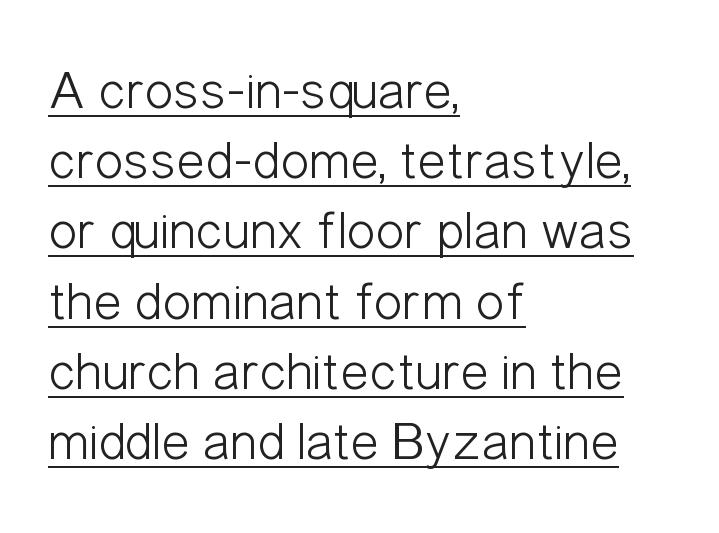
{"serif": "no", "italic": "no", "bold": "no", "weight": "light", "width": "condensed", "stroke_contrast": "low", "x_height": "medium", "monospaced": "no", "underline": "yes", "align": "left", "line_spacing": "normal", "line_spacing_ratio": 1.3, "letter_spacing": "normal", "letter_spacing_em": 0.0, "glyph_px": 54}
